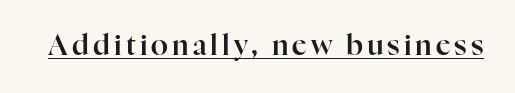
Q: Is the text italic (slanted)? A: No, it is upright.
Q: Is the typeface a serif or a sans-serif typeface? A: Serif.
Q: Is the text underlined? A: Yes.
Q: Width (condensed, normal, or wide)? A: Normal.
Q: Stroke contrast? A: High.
Q: x-height? A: Medium.
Q: Monospaced? A: No.
